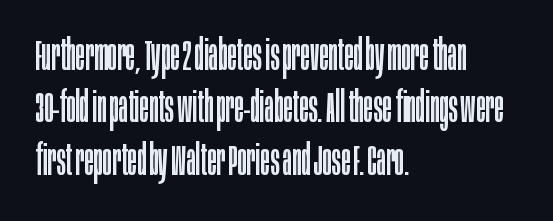
{"serif": "no", "italic": "no", "bold": "no", "weight": "regular", "width": "condensed", "stroke_contrast": "low", "x_height": "large", "monospaced": "no", "underline": "no", "align": "left", "line_spacing_ratio": 1.22, "letter_spacing": "normal", "letter_spacing_em": 0.0, "glyph_px": 43}
